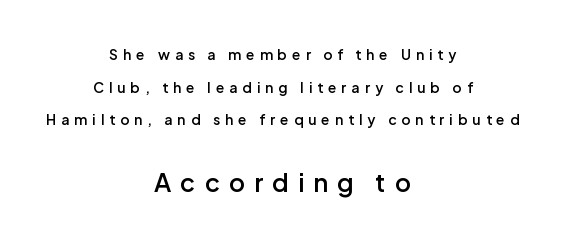
The space beneath each line is pristine and unruled. Italic: no, the glyphs are upright roman. If you squint, the bottom block still reads clearly — it's the larger of the two. The vertical gap from one line to the next is large. Alignment: centered.
